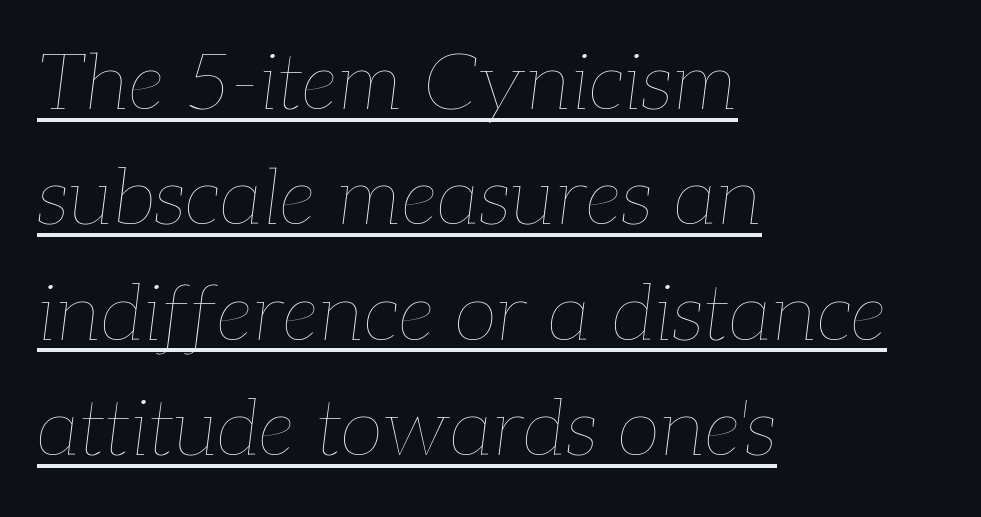
The image shows 79 px thin type, italic (leaning right); set left-aligned, normal line spacing (1.46x), normal letter spacing, underlined; low stroke contrast and a medium x-height.
